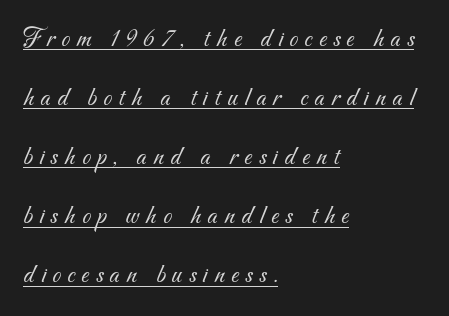
Somebody hit Ctrl+U on this one — the words are underlined. This sample trades compactness for vertical openness between lines. The rendering inserts visible extra space after every character. If you drew a ruler down the left edge, every line would touch it. Spacing verdict: proportional, widths tailored to each character. Serifs: no, the terminals of the letterforms are clean.
